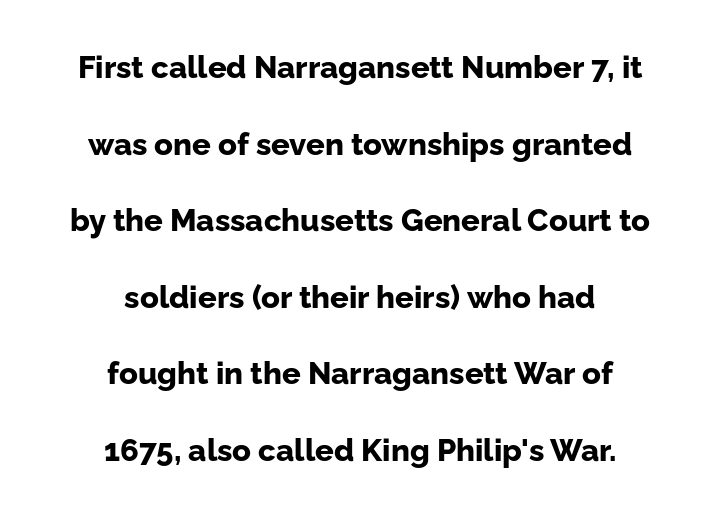
Q: Is the text bold? A: Yes.
Q: Is the text italic (slanted)? A: No, it is upright.
Q: Is the typeface a serif or a sans-serif typeface? A: Sans-serif.
Q: Is the text underlined? A: No.
Q: How is the paragraph aligned? A: Centered.
Q: Is the spacing between letters normal or unusually wide? A: Normal.
Q: Is the spacing between lines tight, normal or loose? A: Loose.
Q: Width (condensed, normal, or wide)? A: Normal.
Q: Stroke contrast? A: Low.
Q: x-height? A: Medium.
Q: Monospaced? A: No.
